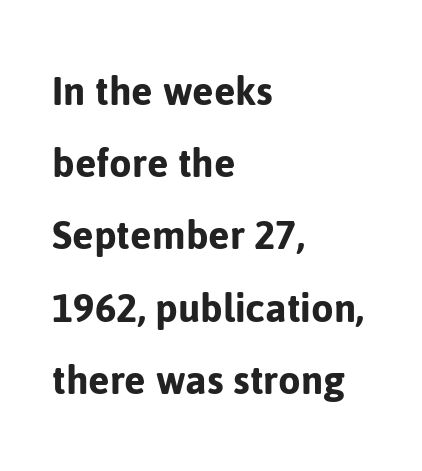
Q: Is the text italic (slanted)? A: No, it is upright.
Q: Is the typeface a serif or a sans-serif typeface? A: Sans-serif.
Q: Is the text underlined? A: No.
Q: How is the paragraph aligned? A: Left-aligned.
Q: Is the spacing between letters normal or unusually wide? A: Normal.
Q: Is the spacing between lines tight, normal or loose? A: Normal.
Q: Width (condensed, normal, or wide)? A: Normal.
Q: Stroke contrast? A: Low.
Q: x-height? A: Medium.
Q: Monospaced? A: No.
